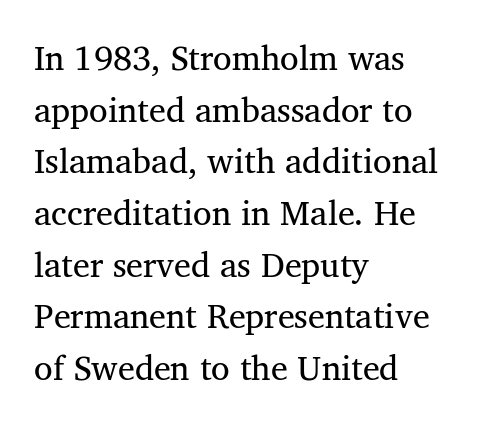
Q: Is the text bold? A: No.
Q: Is the text italic (slanted)? A: No, it is upright.
Q: Is the typeface a serif or a sans-serif typeface? A: Serif.
Q: Is the text underlined? A: No.
Q: How is the paragraph aligned? A: Left-aligned.
Q: Is the spacing between letters normal or unusually wide? A: Normal.
Q: Is the spacing between lines tight, normal or loose? A: Normal.
Q: Width (condensed, normal, or wide)? A: Normal.
Q: Stroke contrast? A: Medium.
Q: x-height? A: Medium.
Q: Monospaced? A: No.
